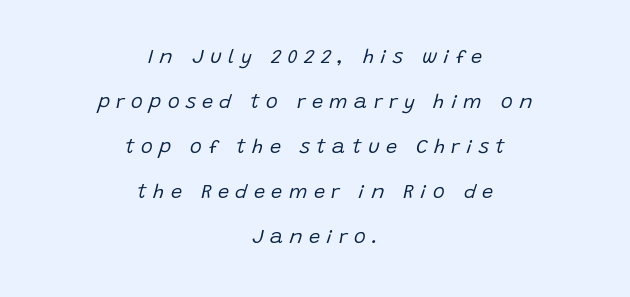
The image shows 20 px text type, italic (leaning right); set centered, loose line spacing (2.25x), unusually wide letter spacing (+0.32 em), not underlined.
